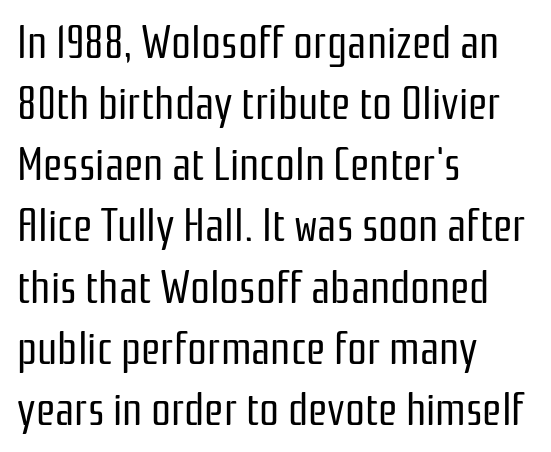
{"serif": "no", "italic": "no", "bold": "no", "weight": "regular", "width": "condensed", "stroke_contrast": "low", "x_height": "medium", "monospaced": "no", "underline": "no", "align": "left", "line_spacing": "normal", "line_spacing_ratio": 1.39, "letter_spacing": "normal", "letter_spacing_em": 0.0, "glyph_px": 44}
